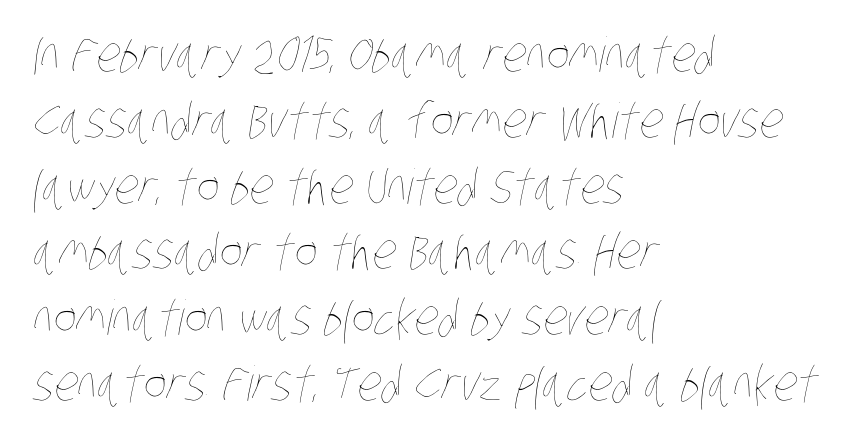
Visually the block forms a straight wall on the left and a jagged coastline on the right. Line spacing here is normal. Underline: absent. The typesetting does not lean heavy: it is not bold.
